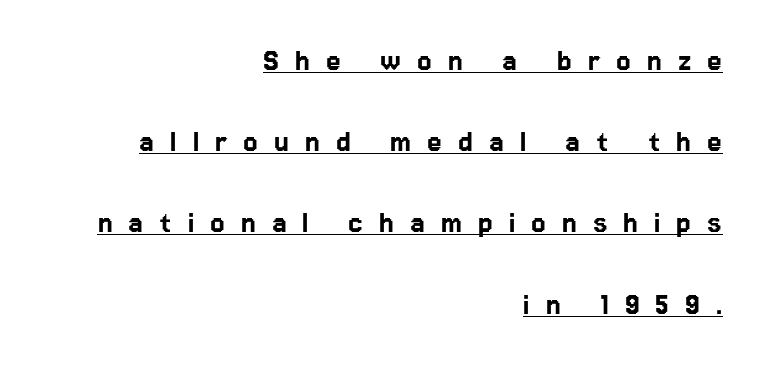
The image shows 33 px sans-serif type, upright; set right-aligned, loose line spacing (2.46x), unusually wide letter spacing (+0.49 em), underlined; low stroke contrast and a medium x-height.
